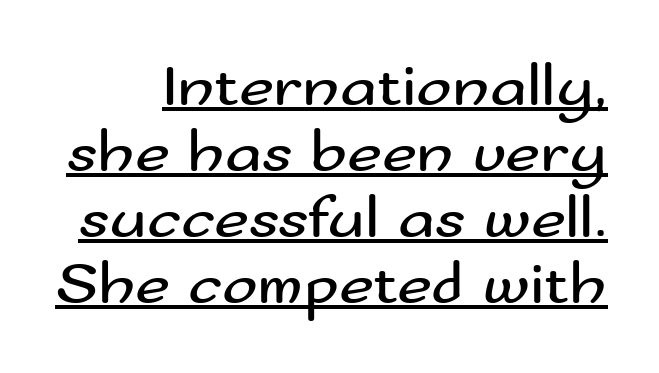
The image shows 60 px regular-weight, wide sans-serif type, upright; set tight line spacing (1.1x), normal letter spacing, underlined; medium stroke contrast and a small x-height.
